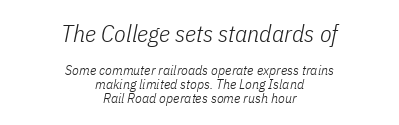
The image shows 24 px text type, italic (leaning right); set centered, tight line spacing (1.0x), normal letter spacing, not underlined; the first (top) block is 1.71x larger.
